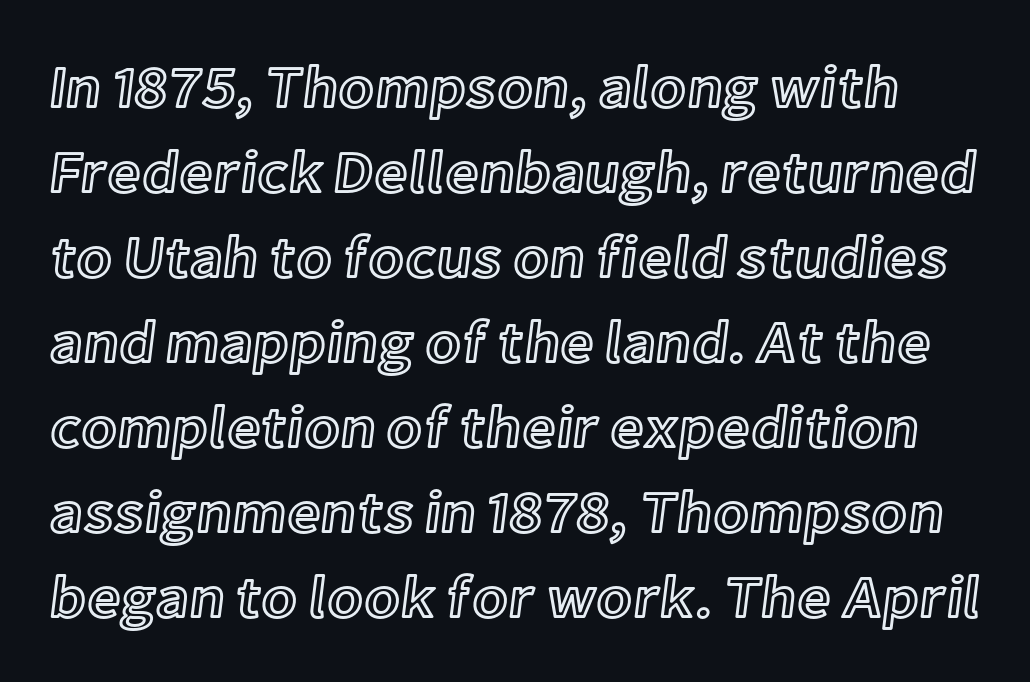
{"width": "normal", "x_height": "medium", "monospaced": "no", "underline": "no", "line_spacing": "normal", "line_spacing_ratio": 1.44, "letter_spacing": "normal", "letter_spacing_em": 0.0, "glyph_px": 59}
